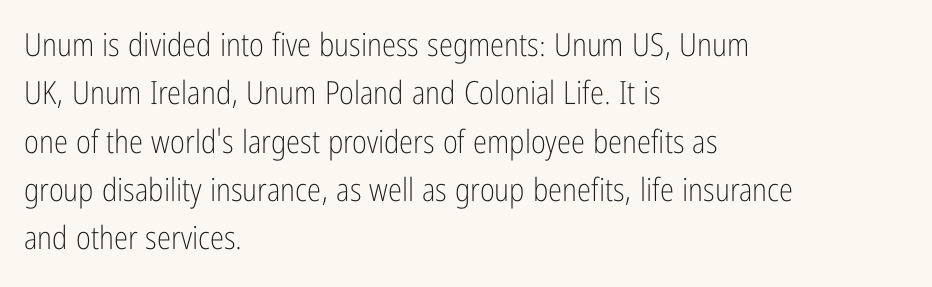
Q: Is the text bold? A: No.
Q: Is the text italic (slanted)? A: No, it is upright.
Q: Is the typeface a serif or a sans-serif typeface? A: Sans-serif.
Q: Is the text underlined? A: No.
Q: How is the paragraph aligned? A: Left-aligned.
Q: Is the spacing between letters normal or unusually wide? A: Normal.
Q: Is the spacing between lines tight, normal or loose? A: Normal.
Q: Width (condensed, normal, or wide)? A: Condensed.
Q: Stroke contrast? A: Low.
Q: x-height? A: Medium.
Q: Monospaced? A: No.
